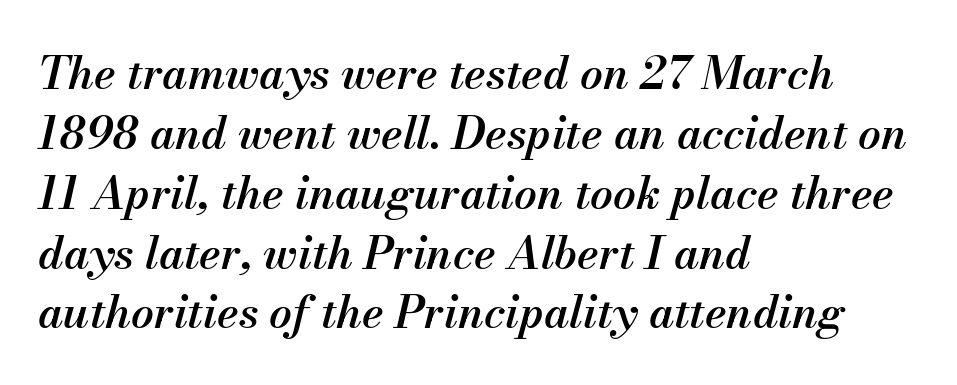
The image shows 45 px semibold type, italic (leaning right); set left-aligned, normal line spacing (1.33x), normal letter spacing, not underlined; medium stroke contrast and a small x-height.
